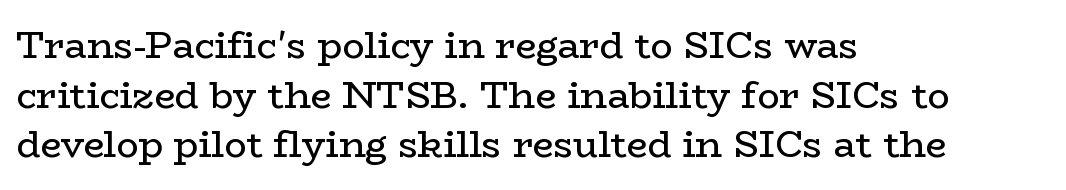
The image shows 37 px regular-weight, wide serif type, upright; set left-aligned, normal line spacing (1.34x), normal letter spacing, not underlined; low stroke contrast and a medium x-height.
